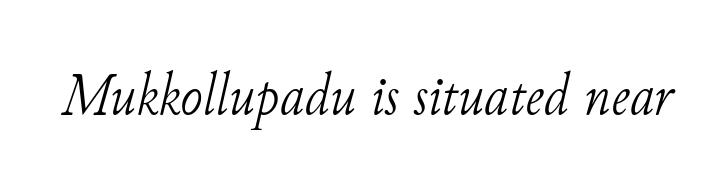
Q: Is the text bold? A: No.
Q: Is the text italic (slanted)? A: Yes, it leans right by about 11 degrees.
Q: Is the typeface a serif or a sans-serif typeface? A: Serif.
Q: Is the text underlined? A: No.
Q: Is the spacing between letters normal or unusually wide? A: Normal.
Q: Width (condensed, normal, or wide)? A: Normal.
Q: Stroke contrast? A: Low.
Q: x-height? A: Small.
Q: Monospaced? A: No.
